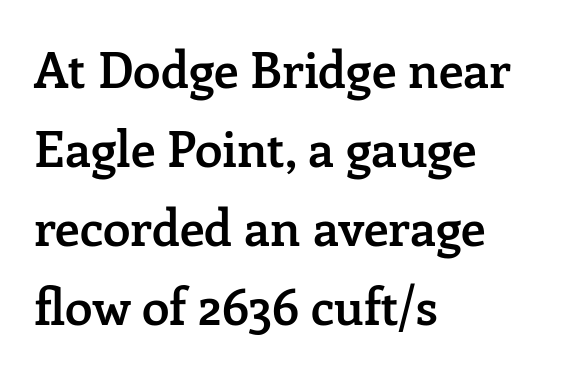
Q: Is the text bold? A: Semi-bold.
Q: Is the text italic (slanted)? A: No, it is upright.
Q: Is the typeface a serif or a sans-serif typeface? A: Serif.
Q: Is the text underlined? A: No.
Q: How is the paragraph aligned? A: Left-aligned.
Q: Is the spacing between letters normal or unusually wide? A: Normal.
Q: Is the spacing between lines tight, normal or loose? A: Normal.
Q: Width (condensed, normal, or wide)? A: Normal.
Q: Stroke contrast? A: Low.
Q: x-height? A: Medium.
Q: Monospaced? A: No.
